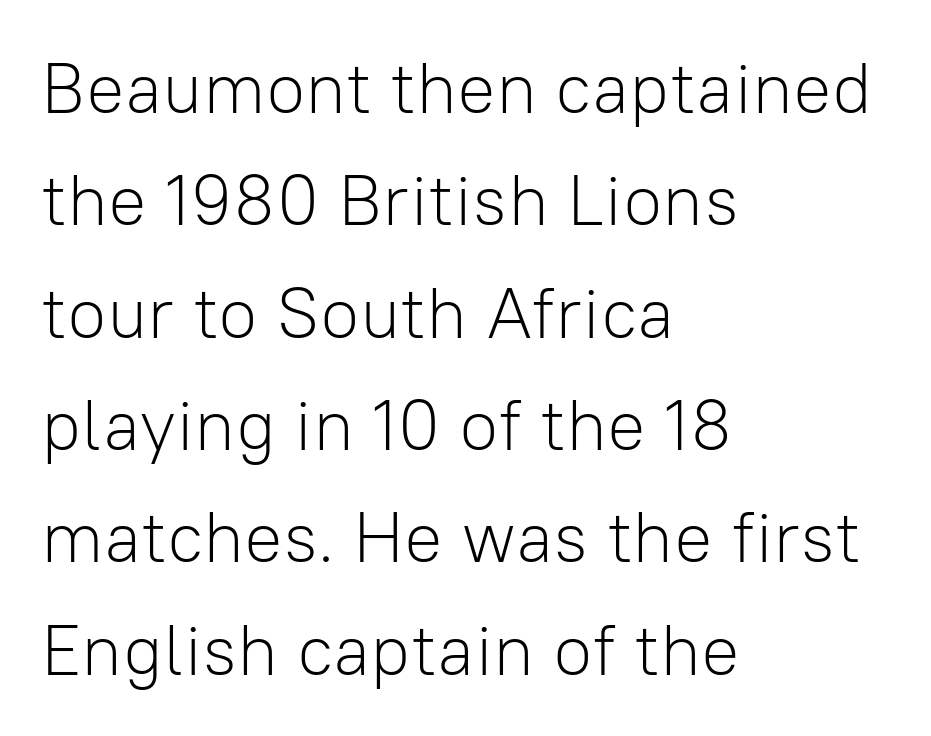
The image shows 72 px light sans-serif type, upright; set left-aligned, normal line spacing (1.56x), normal letter spacing, not underlined; low stroke contrast and a medium x-height.
